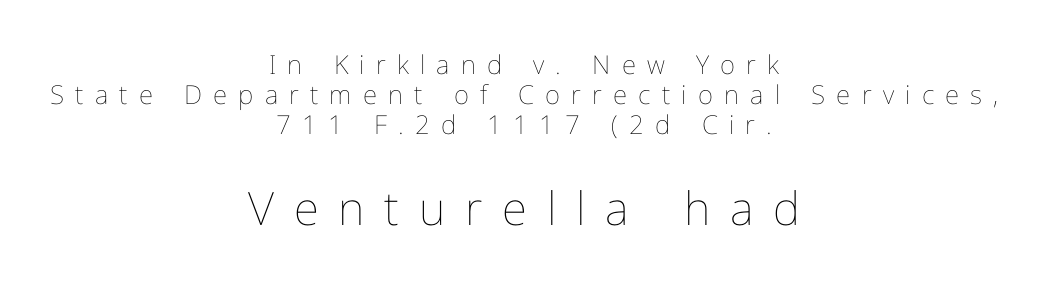
Q: Is the text bold? A: No.
Q: Is the text italic (slanted)? A: No, it is upright.
Q: Is the text underlined? A: No.
Q: How is the paragraph aligned? A: Centered.
Q: Is the spacing between letters normal or unusually wide? A: Unusually wide.
Q: Is the spacing between lines tight, normal or loose? A: Tight.
Q: Which block of text is set in a larger size, the first (top) or the second (bottom)? A: The second (bottom) one.
Q: Width (condensed, normal, or wide)? A: Normal.
Q: Stroke contrast? A: Low.
Q: x-height? A: Medium.
Q: Monospaced? A: No.
